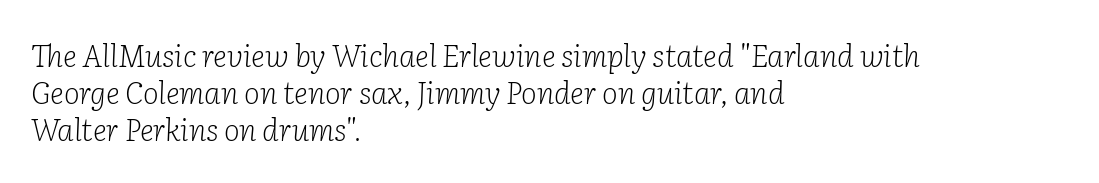
The image shows 30 px light serif type, italic (leaning right); set left-aligned, line spacing 1.24x, normal letter spacing, not underlined; low stroke contrast and a medium x-height.
